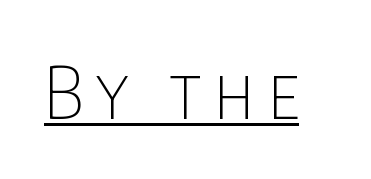
Q: Is the text bold? A: No.
Q: Is the text italic (slanted)? A: No, it is upright.
Q: Is the typeface a serif or a sans-serif typeface? A: Sans-serif.
Q: Is the text underlined? A: Yes.
Q: Width (condensed, normal, or wide)? A: Condensed.
Q: Stroke contrast? A: Low.
Q: x-height? A: Large.
Q: Monospaced? A: No.
